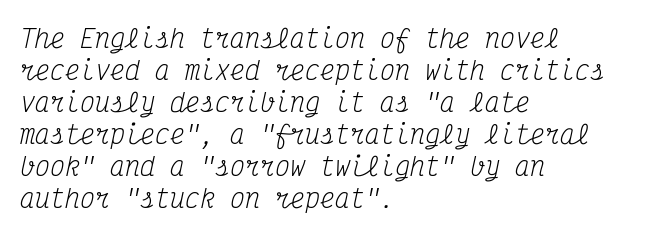
The image shows 25 px text type, italic (leaning right); set left-aligned, normal line spacing (1.28x), normal letter spacing, not underlined.
